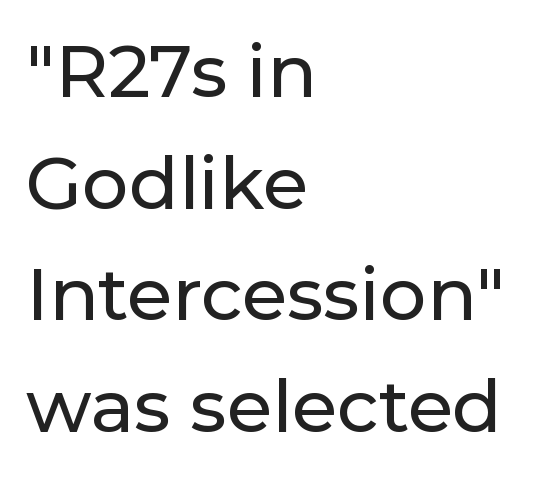
The letters advance in unequal steps, a hallmark of proportional type. A student would call this left alignment; a typographer would say flush left, rag right. How are the letters spaced? Ordinarily, with no added tracking. Every stem runs plumb, perpendicular to the baseline. Does the leading feel generous? No, just average. Observe the absence of serifs on each vertical stroke in this sample.
